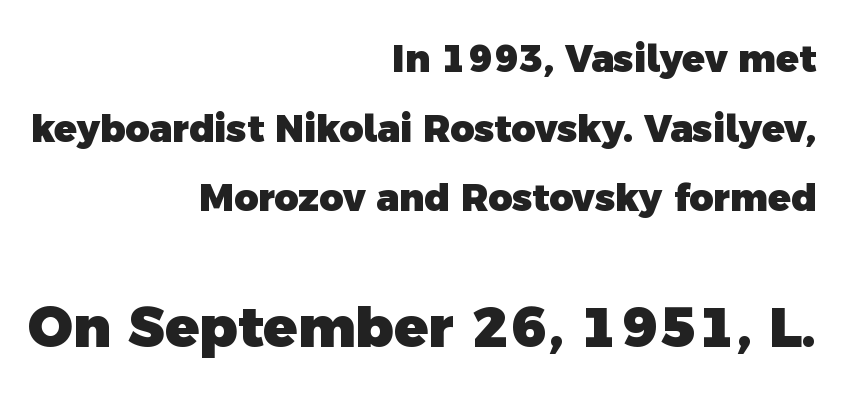
You get the small type first, then a jump to larger type. Here the designer chose a conventional face with non-uniform glyph widths. Does the type have serifs? No, each stem ends abruptly. On the weight axis this lands at bold, roughly 700. Students, note that the glyphs here touch the page at normal intervals.
